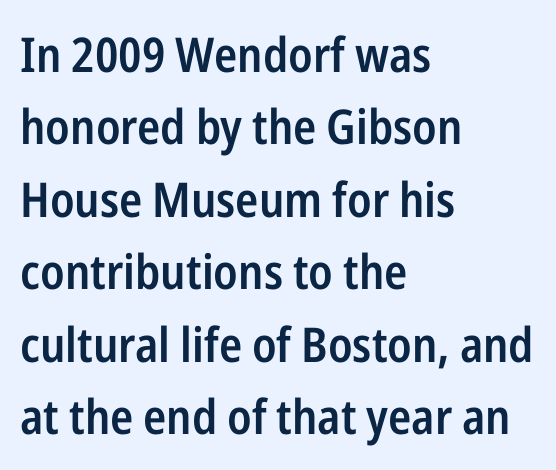
Q: Is the text bold? A: Semi-bold.
Q: Is the text italic (slanted)? A: No, it is upright.
Q: Is the typeface a serif or a sans-serif typeface? A: Sans-serif.
Q: Is the text underlined? A: No.
Q: How is the paragraph aligned? A: Left-aligned.
Q: Is the spacing between letters normal or unusually wide? A: Normal.
Q: Is the spacing between lines tight, normal or loose? A: Normal.
Q: Width (condensed, normal, or wide)? A: Condensed.
Q: Stroke contrast? A: Low.
Q: x-height? A: Medium.
Q: Monospaced? A: No.
